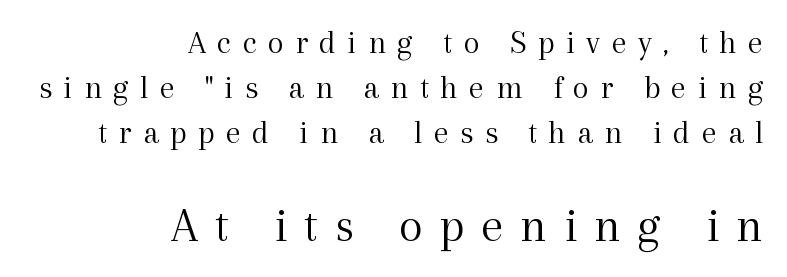
The image shows 49 px light serif type, upright; set right-aligned, normal line spacing (1.36x), unusually wide letter spacing (+0.35 em), not underlined; the second (bottom) block is 1.48x larger; a medium x-height.
